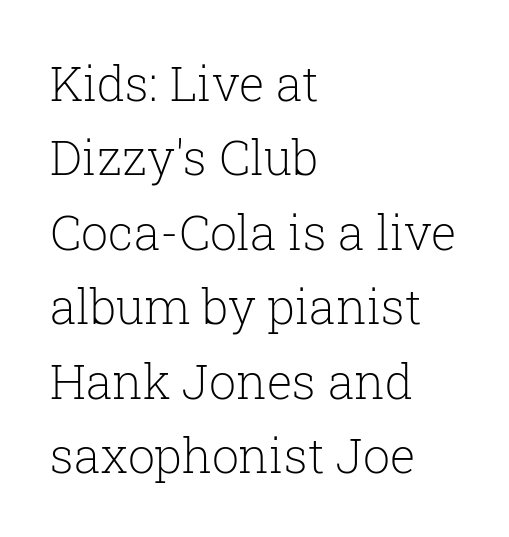
A serif font was chosen for this passage. The face used here is proportionally spaced, like ordinary book or web type. The rendering keeps characters at their native spacing. The ragged edge is on the right, which tells us the setting is flush left.
